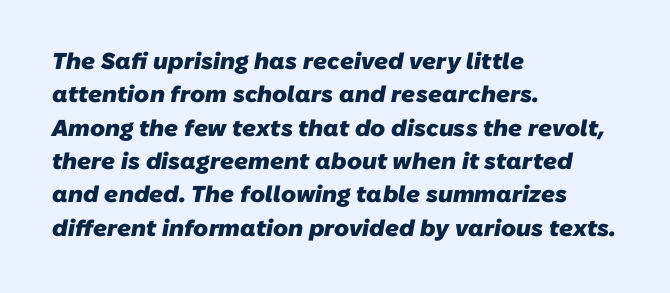
Q: Is the text bold? A: Yes.
Q: Is the text underlined? A: No.
Q: How is the paragraph aligned? A: Left-aligned.
Q: Is the spacing between letters normal or unusually wide? A: Normal.
Q: Is the spacing between lines tight, normal or loose? A: Normal.
